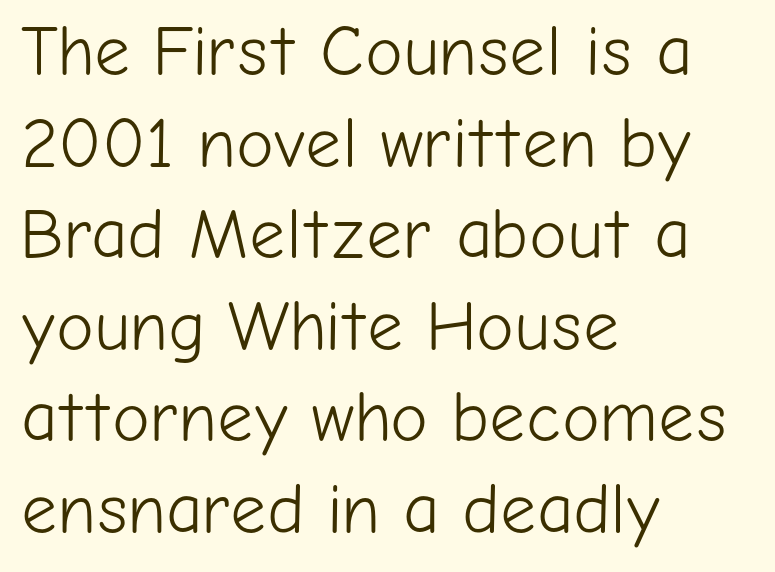
{"serif": "no", "italic": "no", "bold": "no", "weight": "light", "width": "normal", "stroke_contrast": "low", "x_height": "medium", "monospaced": "no", "underline": "no", "align": "left", "line_spacing": "normal", "line_spacing_ratio": 1.29, "letter_spacing": "normal", "letter_spacing_em": 0.0, "glyph_px": 71}
